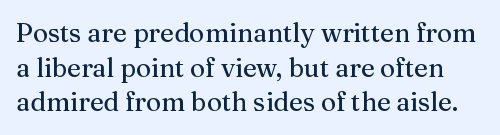
Q: Is the text italic (slanted)? A: No, it is upright.
Q: Is the text underlined? A: No.
Q: Is the spacing between letters normal or unusually wide? A: Normal.
Q: Is the spacing between lines tight, normal or loose? A: Normal.
